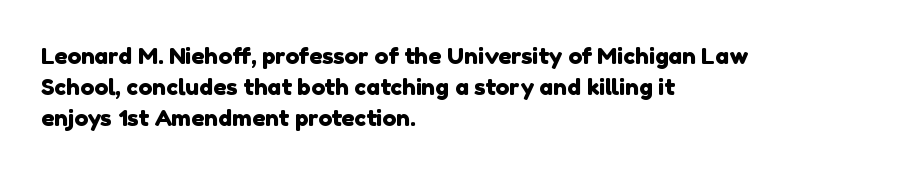
The image shows 23 px text type; set left-aligned, normal line spacing (1.35x), normal letter spacing, not underlined.
